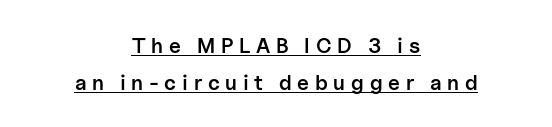
The image shows 21 px text type, upright; set centered, line spacing 1.75x, unusually wide letter spacing (+0.27 em), underlined.
